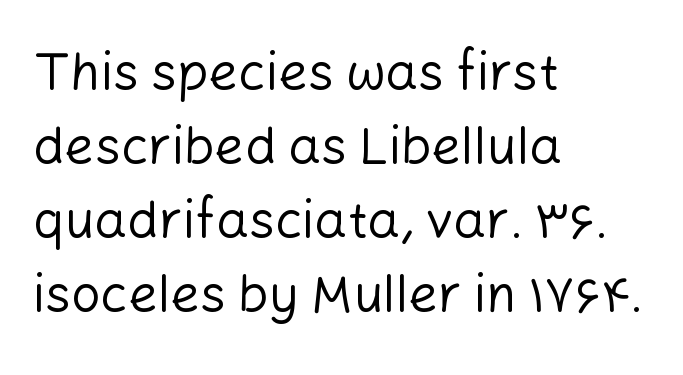
{"serif": "no", "italic": "no", "bold": "no", "weight": "regular", "width": "normal", "stroke_contrast": "low", "x_height": "medium", "monospaced": "no", "underline": "no", "align": "left", "line_spacing": "normal", "line_spacing_ratio": 1.42, "letter_spacing": "normal", "letter_spacing_em": 0.0, "glyph_px": 52}
